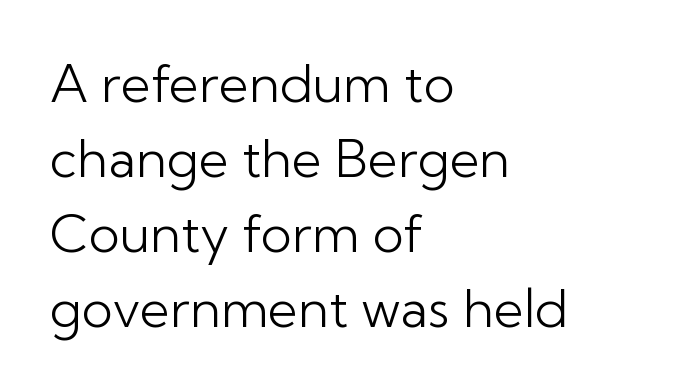
Look at the tracking — it's just the regular setting, nothing added. Italic: no, the glyphs are upright roman. A student would call this left alignment; a typographer would say flush left, rag right. Lines of text with bare space underneath. Is there much room between lines? A standard amount, neither cramped nor airy.
